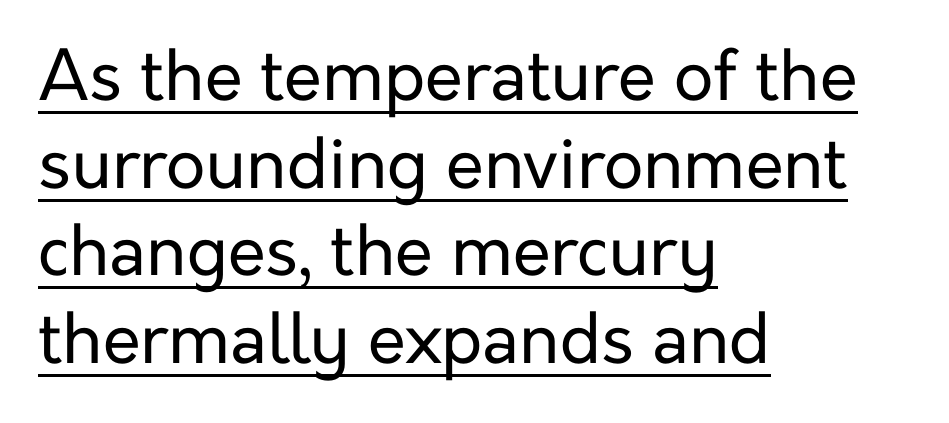
The image shows 69 px regular-weight sans-serif type, upright; set left-aligned, normal line spacing (1.27x), normal letter spacing, underlined; low stroke contrast and a medium x-height.
